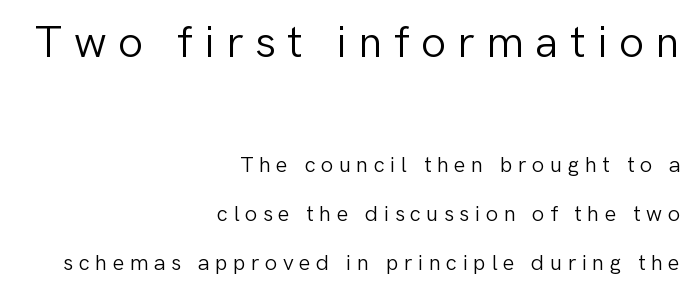
The image shows 45 px light sans-serif type, upright; set right-aligned, loose line spacing (2.22x), unusually wide letter spacing (+0.25 em), not underlined; the first (top) block is 2.05x larger; low stroke contrast and a medium x-height.
